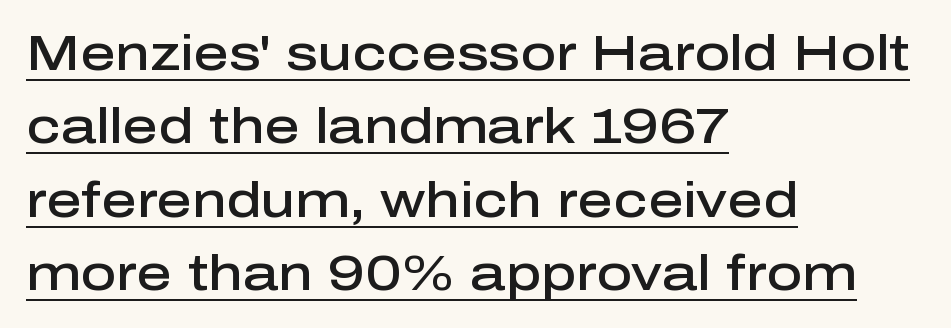
Q: Is the text bold? A: Semi-bold.
Q: Is the text italic (slanted)? A: No, it is upright.
Q: Is the typeface a serif or a sans-serif typeface? A: Sans-serif.
Q: Is the text underlined? A: Yes.
Q: How is the paragraph aligned? A: Left-aligned.
Q: Is the spacing between letters normal or unusually wide? A: Normal.
Q: Is the spacing between lines tight, normal or loose? A: Normal.
Q: Width (condensed, normal, or wide)? A: Normal.
Q: Stroke contrast? A: Low.
Q: x-height? A: Medium.
Q: Monospaced? A: No.
